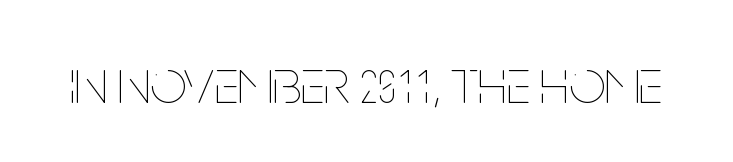
The image shows 63 px thin, condensed type, upright; set normal letter spacing, not underlined; low stroke contrast and a large x-height.
